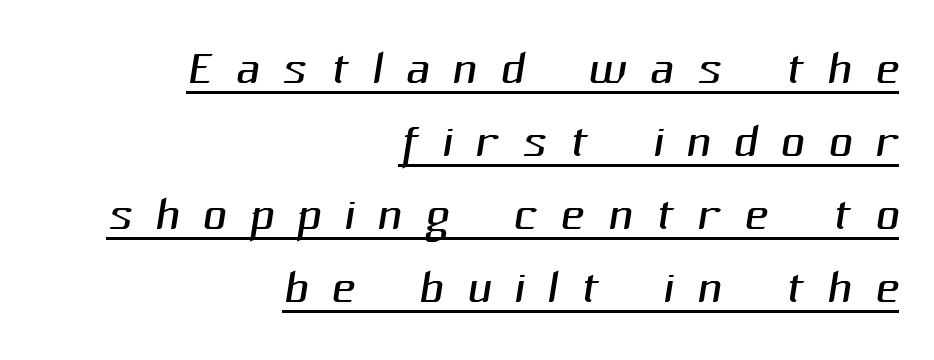
{"serif": "no", "bold": "no", "weight": "light", "width": "normal", "stroke_contrast": "medium", "x_height": "medium", "monospaced": "no", "underline": "yes", "align": "right", "line_spacing": "tight", "line_spacing_ratio": 1.09, "letter_spacing": "wide", "letter_spacing_em": 0.34, "glyph_px": 67}
